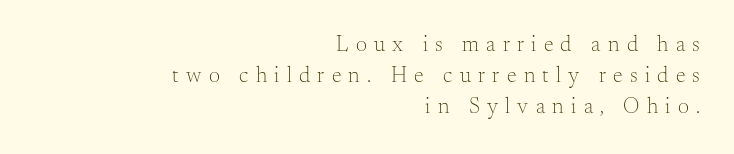
{"italic": "no", "bold": "no", "underline": "no", "align": "right", "line_spacing": "normal", "line_spacing_ratio": 1.41, "letter_spacing": "wide", "letter_spacing_em": 0.33, "glyph_px": 22}
